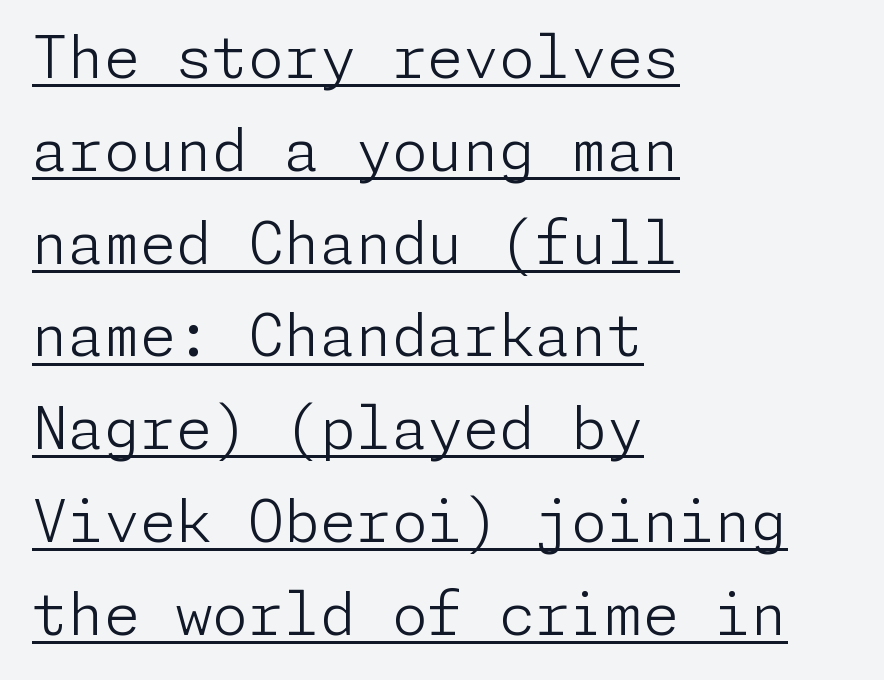
Underline: present. This is not heavy type; no bold has been used. In terms of letterform style, serifs are entirely absent. In CSS terms this would be text-align: left.
